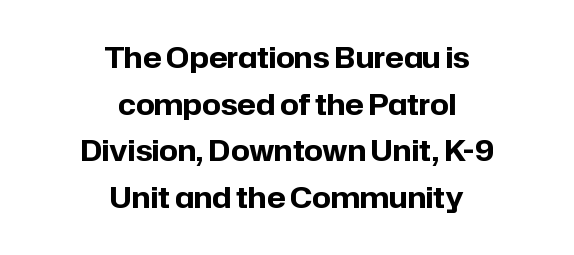
The image shows 29 px bold sans-serif type, upright; set centered, normal line spacing (1.61x), normal letter spacing, not underlined; low stroke contrast and a medium x-height.
